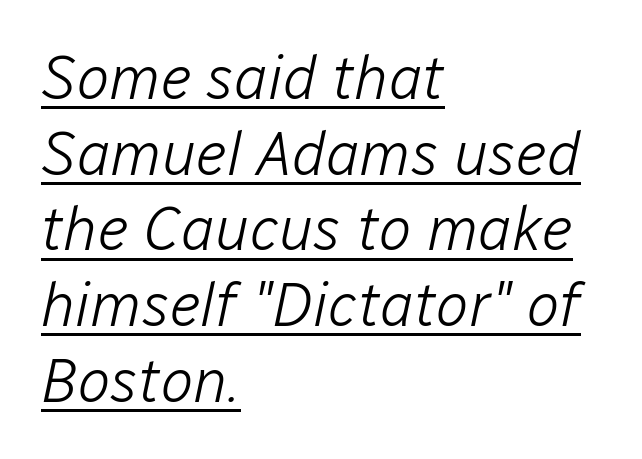
{"italic": "yes", "lean": "right", "slant_degrees": 12, "bold": "no", "weight": "light", "width": "normal", "stroke_contrast": "low", "x_height": "medium", "monospaced": "no", "underline": "yes", "align": "left", "line_spacing_ratio": 1.24, "letter_spacing": "normal", "letter_spacing_em": 0.0, "glyph_px": 61}
